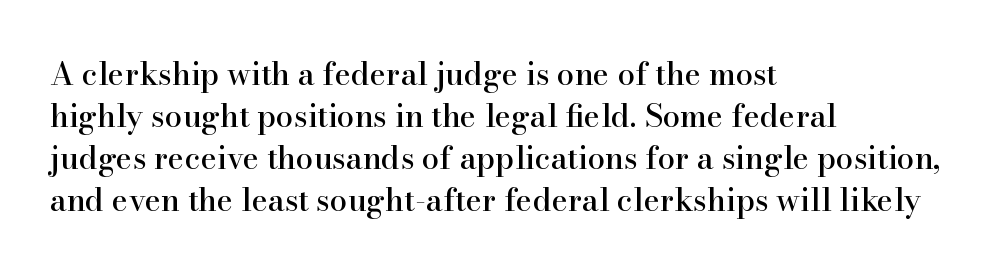
Q: Is the text italic (slanted)? A: No, it is upright.
Q: Is the typeface a serif or a sans-serif typeface? A: Serif.
Q: Is the text underlined? A: No.
Q: How is the paragraph aligned? A: Left-aligned.
Q: Is the spacing between letters normal or unusually wide? A: Normal.
Q: Is the spacing between lines tight, normal or loose? A: Normal.
Q: Width (condensed, normal, or wide)? A: Normal.
Q: Stroke contrast? A: High.
Q: x-height? A: Small.
Q: Monospaced? A: No.
